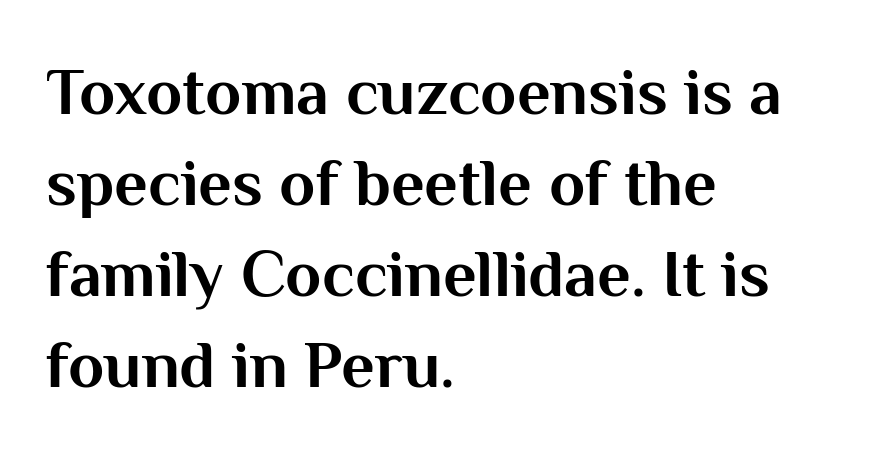
Q: Is the text bold? A: Yes.
Q: Is the text italic (slanted)? A: No, it is upright.
Q: Is the typeface a serif or a sans-serif typeface? A: Sans-serif.
Q: Is the text underlined? A: No.
Q: How is the paragraph aligned? A: Left-aligned.
Q: Is the spacing between letters normal or unusually wide? A: Normal.
Q: Is the spacing between lines tight, normal or loose? A: Normal.
Q: Width (condensed, normal, or wide)? A: Normal.
Q: Stroke contrast? A: Medium.
Q: x-height? A: Medium.
Q: Monospaced? A: No.
